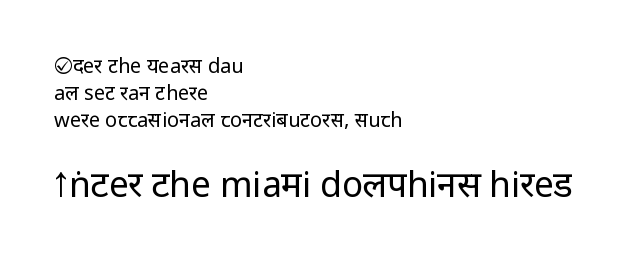
The rendering enlarges the type as you move from the upper chunk to the lower. Letter spacing: default. The leading is moderate, giving the passage an even texture. Check the space under the baseline: it is left empty. The strokes carry an ordinary text weight at most. The passage is arranged the way most books set body copy — flush left.
